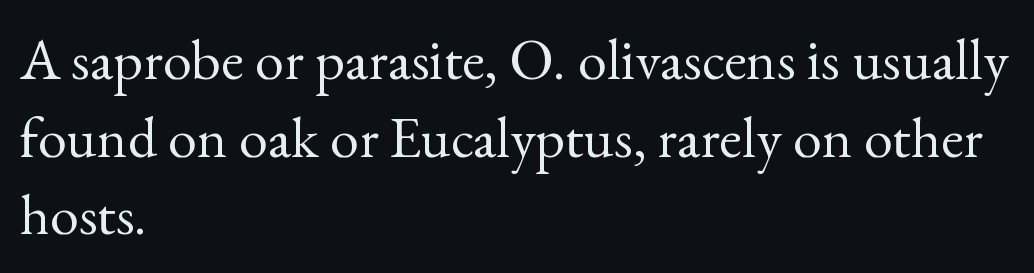
Underline: absent. Looks like regular typesetting: each glyph gets only the width it needs. Teacher's note: observe the even left margin — that is flush-left alignment. These lines sit exactly where default settings would place them. Posture: vertical. A light-to-regular cut is what we see here.
